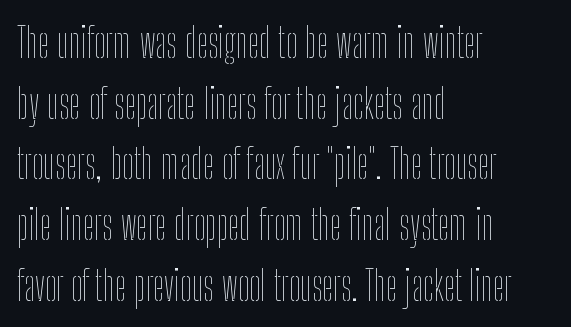
The typography opts for an upright posture over an oblique one. Left-aligned paragraph, ragged on the right. Is the type heavy? It reads as light-to-regular instead. Varying glyph widths throughout — classic text-font behaviour.
